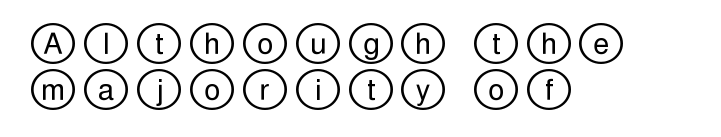
The image shows 29 px wide type, upright; set left-aligned, normal line spacing (1.59x), unusually wide letter spacing (+0.28 em), not underlined; a large x-height.
